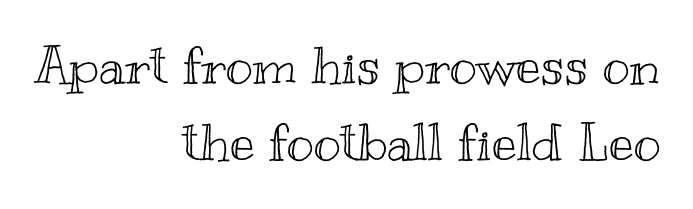
It's the straight-up-and-down kind of type. Regular leading. Glyph-to-glyph distance matches everyday printed text. The letters advance in unequal steps, a hallmark of proportional type. Any mark beneath the type? The region is blank. The rag falls on the left side of this text block.
